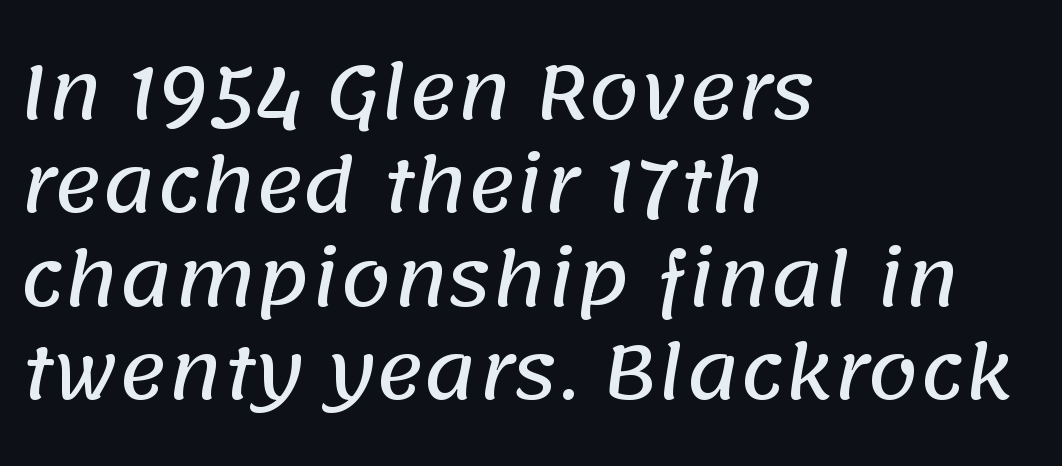
The image shows 73 px sans-serif type; set left-aligned, normal line spacing (1.28x), normal letter spacing, not underlined; low stroke contrast and a large x-height.
